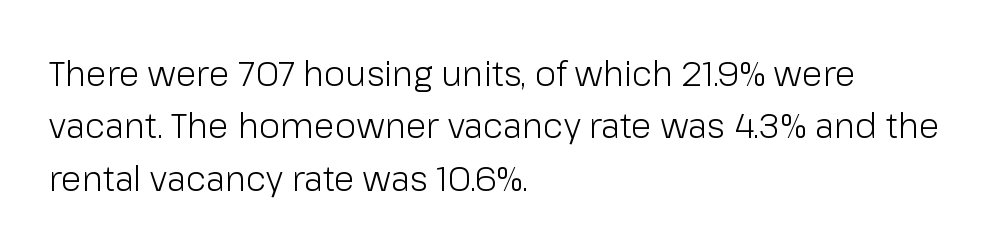
The image shows 34 px light sans-serif type, upright; set left-aligned, normal line spacing (1.54x), normal letter spacing, not underlined; low stroke contrast and a medium x-height.
